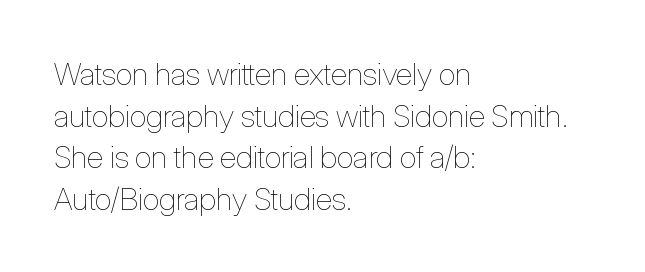
The image shows 31 px thin, condensed type, upright; set left-aligned, normal line spacing (1.34x), normal letter spacing, not underlined; low stroke contrast and a medium x-height.
